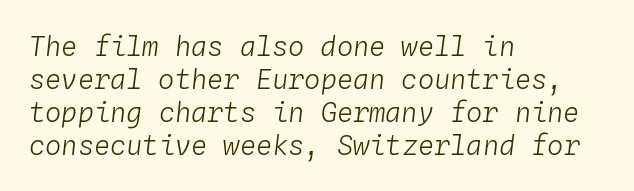
Q: Is the text bold? A: No.
Q: Is the text italic (slanted)? A: Yes, it leans right by about 4 degrees.
Q: Is the text underlined? A: No.
Q: How is the paragraph aligned? A: Left-aligned.
Q: Is the spacing between letters normal or unusually wide? A: Normal.
